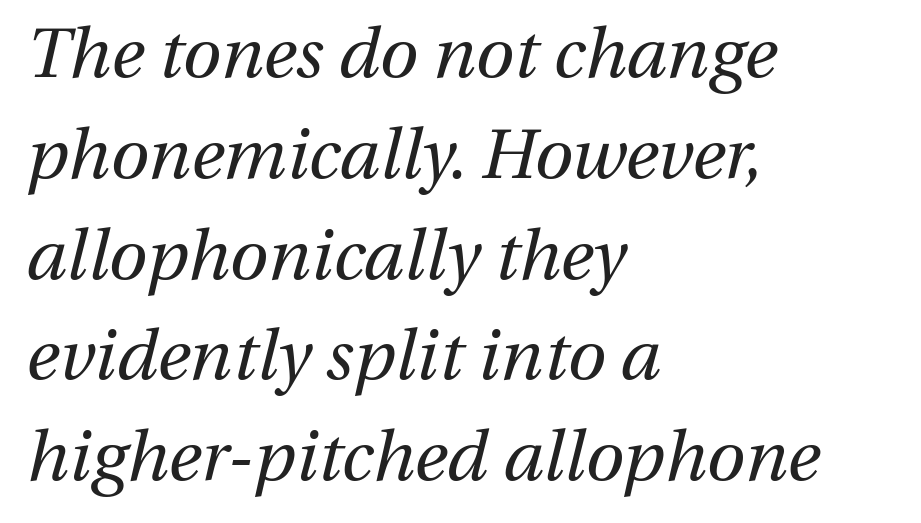
Proportional: the letters do not fall into vertical columns. Look at the tracking — it's just the regular setting, nothing added. In terms of leading, this rendering sits right in the middle. The specimen omits any rule beneath the text block's lines. Emphasis-style slanted type is in use. Unbolded letterforms with no extra heft.
